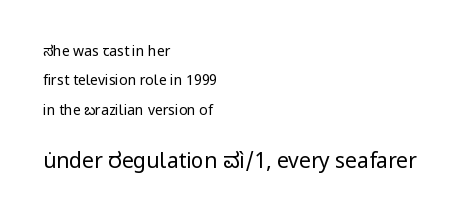
{"italic": "no", "bold": "no", "underline": "no", "align": "left", "line_spacing": "loose", "line_spacing_ratio": 2.09, "letter_spacing": "normal", "letter_spacing_em": 0.0, "larger_block": "second", "size_ratio": 1.5, "glyph_px": 21}
